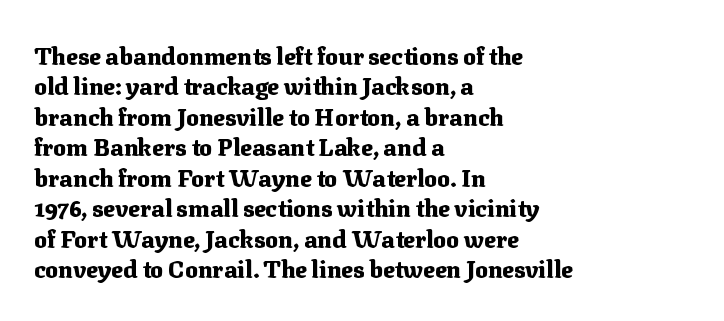
{"italic": "no", "bold": "yes", "underline": "no", "align": "left", "line_spacing": "normal", "line_spacing_ratio": 1.27, "letter_spacing": "normal", "letter_spacing_em": 0.0, "glyph_px": 24}
